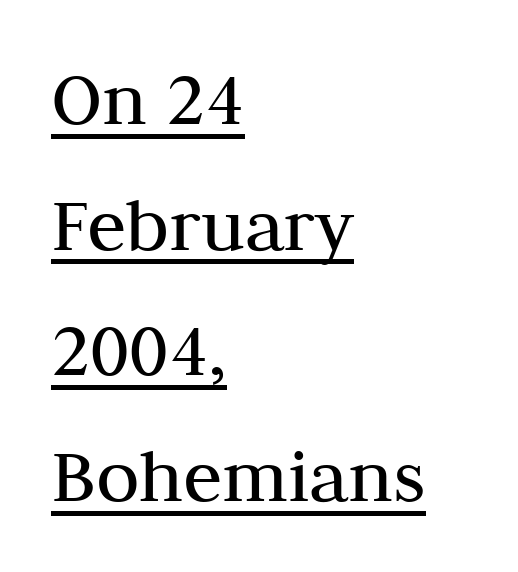
Is the block centered? No — it sits flush against the left margin. The weight tops out at a normal text grade. A normal amount of white space separates one row of letters from the next. Italic? Not at all — the glyphs are vertical. The letters carry serifs — small finishing strokes at the ends of their stems. The face used here is rendered with its standard letterfit.
